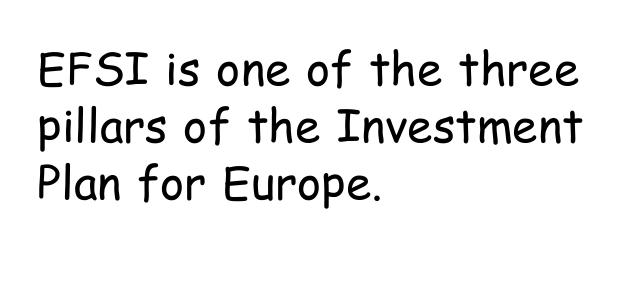
Q: Is the text bold? A: No.
Q: Is the text italic (slanted)? A: No, it is upright.
Q: Is the typeface a serif or a sans-serif typeface? A: Sans-serif.
Q: Is the text underlined? A: No.
Q: How is the paragraph aligned? A: Left-aligned.
Q: Is the spacing between letters normal or unusually wide? A: Normal.
Q: Width (condensed, normal, or wide)? A: Condensed.
Q: Stroke contrast? A: Low.
Q: x-height? A: Medium.
Q: Monospaced? A: No.
